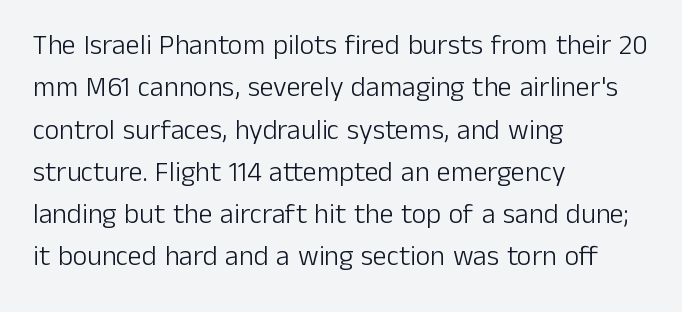
Q: Is the text bold? A: No.
Q: Is the text italic (slanted)? A: No, it is upright.
Q: Is the typeface a serif or a sans-serif typeface? A: Sans-serif.
Q: Is the text underlined? A: No.
Q: How is the paragraph aligned? A: Left-aligned.
Q: Is the spacing between letters normal or unusually wide? A: Normal.
Q: Is the spacing between lines tight, normal or loose? A: Normal.
Q: Width (condensed, normal, or wide)? A: Normal.
Q: Stroke contrast? A: Low.
Q: x-height? A: Medium.
Q: Monospaced? A: No.
